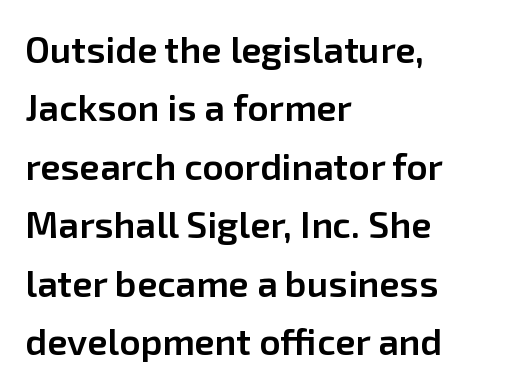
Here the designer chose a conventional face with non-uniform glyph widths. Type without underlining. In terms of letterform style, serifs are entirely absent. Line spacing here is normal.
